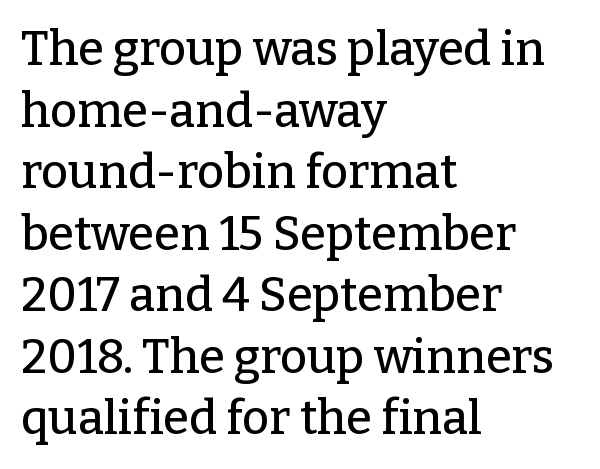
The image shows 47 px serif type, upright; set left-aligned, normal line spacing (1.31x), normal letter spacing, not underlined; low stroke contrast and a medium x-height.
